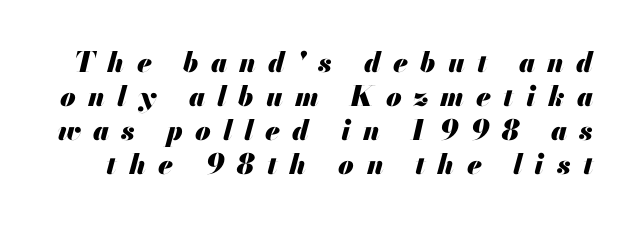
Q: Is the text bold? A: Yes.
Q: Is the text italic (slanted)? A: Yes, it leans right by about 13 degrees.
Q: Is the text underlined? A: No.
Q: Is the spacing between letters normal or unusually wide? A: Unusually wide.
Q: Width (condensed, normal, or wide)? A: Normal.
Q: Stroke contrast? A: Medium.
Q: x-height? A: Small.
Q: Monospaced? A: No.
